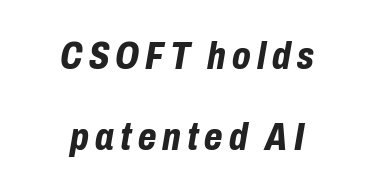
Does the copy run flush right? No — it is centered line by line. The leading is generous, giving the passage an open texture. Any mark beneath the type? The region is blank. Notice how the stems are inclined rather than vertical — that's the hallmark of italics. Plenty of ink on the page — the face is bold. Each letter keeps its own natural width here, so spacing adapts to shape.
